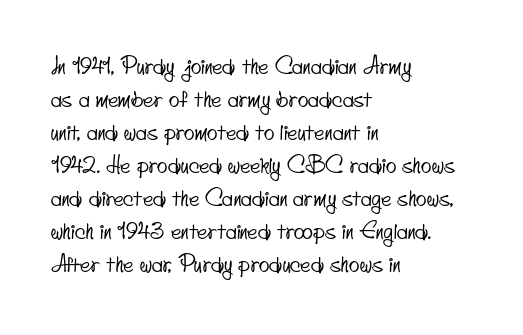
{"underline": "no", "align": "left", "line_spacing": "normal", "line_spacing_ratio": 1.5, "letter_spacing": "normal", "letter_spacing_em": 0.0, "glyph_px": 22}
